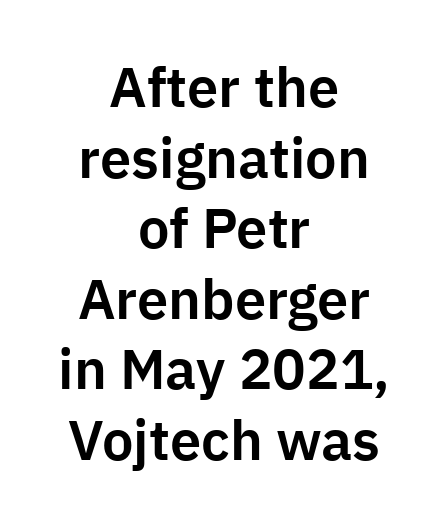
Q: Is the text italic (slanted)? A: No, it is upright.
Q: Is the typeface a serif or a sans-serif typeface? A: Sans-serif.
Q: Is the text underlined? A: No.
Q: How is the paragraph aligned? A: Centered.
Q: Is the spacing between letters normal or unusually wide? A: Normal.
Q: Is the spacing between lines tight, normal or loose? A: Normal.
Q: Width (condensed, normal, or wide)? A: Normal.
Q: Stroke contrast? A: Low.
Q: x-height? A: Medium.
Q: Monospaced? A: No.
